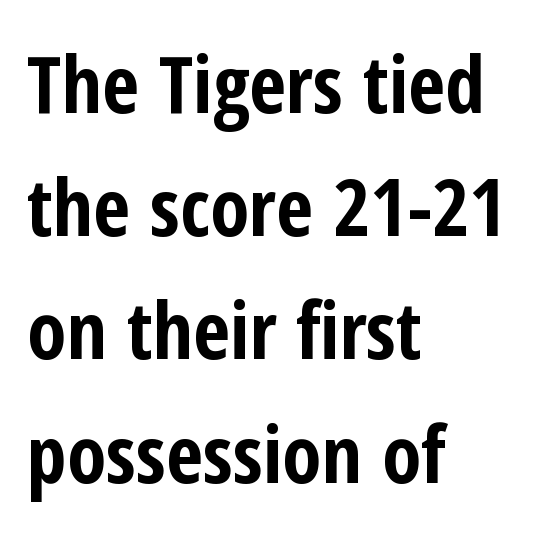
The image shows 80 px bold, condensed sans-serif type, upright; set left-aligned, normal line spacing (1.54x), normal letter spacing, not underlined; low stroke contrast and a medium x-height.
